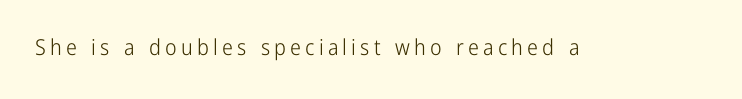
{"italic": "no", "bold": "no", "underline": "no", "glyph_px": 22}
